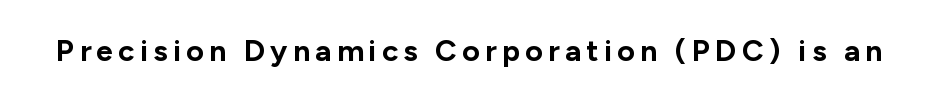
The face used here is proportionally spaced, like ordinary book or web type. Each letter's strokes conclude bluntly, with no projecting serifs. In terms of posture, this sample is upright. Set as a true bold cut, around the 700 mark.
